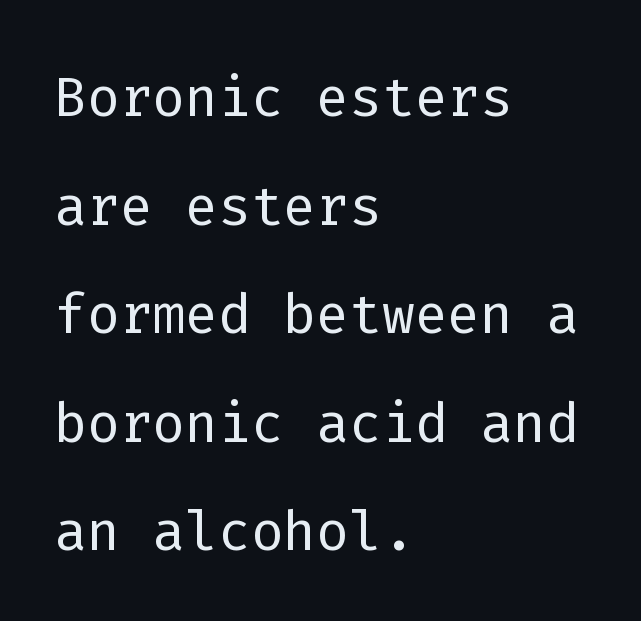
Each word holds together tightly as a unit, with standard inter-letter gaps. These lines are composed in type without serifs. Fixed-width glyphs throughout — classic coding-font behaviour. Posture: upright roman. The letters look calm and open, with moderate or lighter stems.
